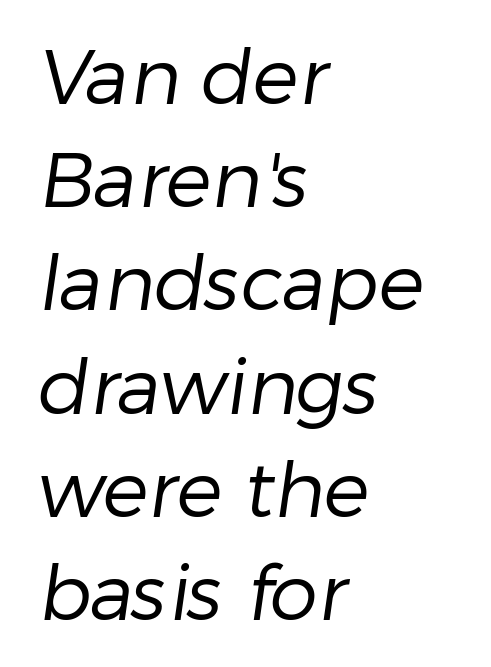
{"serif": "no", "bold": "no", "weight": "regular", "width": "normal", "stroke_contrast": "low", "x_height": "medium", "monospaced": "no", "underline": "no", "align": "left", "line_spacing": "normal", "line_spacing_ratio": 1.34, "letter_spacing": "normal", "letter_spacing_em": 0.0, "glyph_px": 77}
